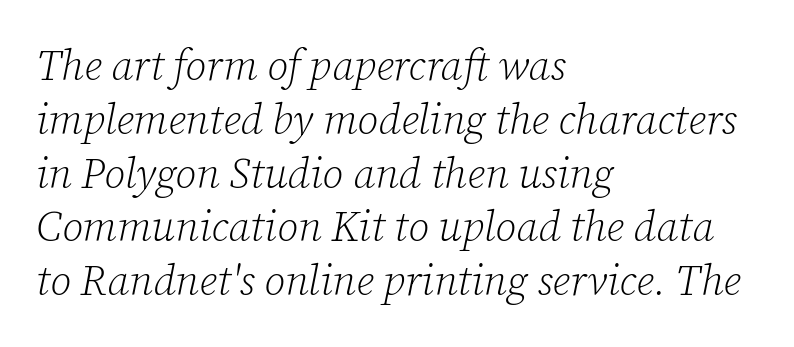
Honestly, the letter spacing is just normal — you wouldn't notice it. Decoration check: the copy has no underline. Compared with a centered layout, this one pins lines to the left instead. Unbolded letterforms with no extra heft.
